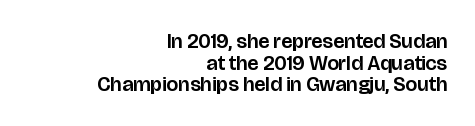
Q: Is the text italic (slanted)? A: No, it is upright.
Q: Is the text underlined? A: No.
Q: How is the paragraph aligned? A: Right-aligned.
Q: Is the spacing between letters normal or unusually wide? A: Normal.
Q: Is the spacing between lines tight, normal or loose? A: Tight.
